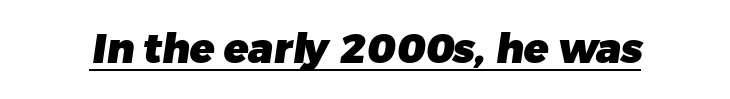
Q: Is the text bold? A: Yes.
Q: Is the typeface a serif or a sans-serif typeface? A: Sans-serif.
Q: Is the text underlined? A: Yes.
Q: Is the spacing between letters normal or unusually wide? A: Normal.
Q: Width (condensed, normal, or wide)? A: Normal.
Q: Stroke contrast? A: Low.
Q: x-height? A: Medium.
Q: Monospaced? A: No.
